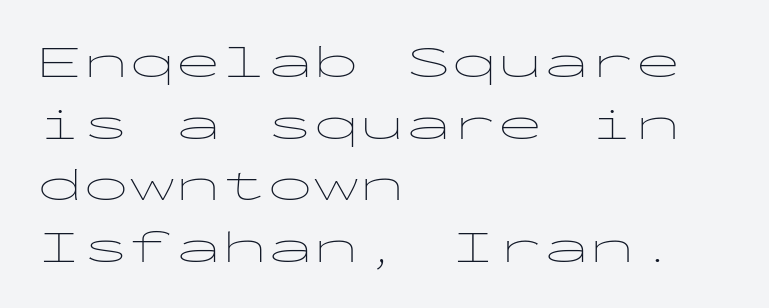
The letters march in equal steps, a hallmark of fixed-pitch type. The characters display no serif detailing; their extremities are plain. Nope, not italic — everything's standing straight. The typesetter chose a ragged-right arrangement here. What's the leading like? Ordinary, nothing unusual. Is this a heavy cut? Hardly; it is regular or lighter.
